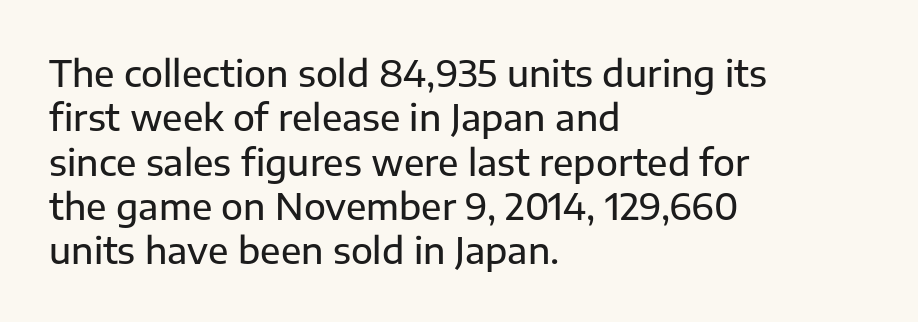
The image shows 36 px sans-serif type, upright; set left-aligned, line spacing 1.23x, normal letter spacing, not underlined; low stroke contrast and a medium x-height.
